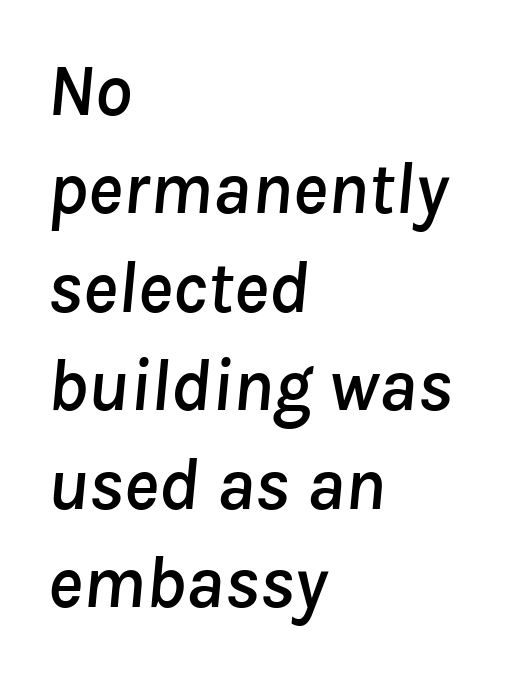
{"italic": "yes", "lean": "right", "slant_degrees": 8, "width": "normal", "stroke_contrast": "low", "x_height": "medium", "monospaced": "no", "underline": "no", "align": "left", "line_spacing": "normal", "line_spacing_ratio": 1.33, "letter_spacing": "normal", "letter_spacing_em": 0.0, "glyph_px": 74}
